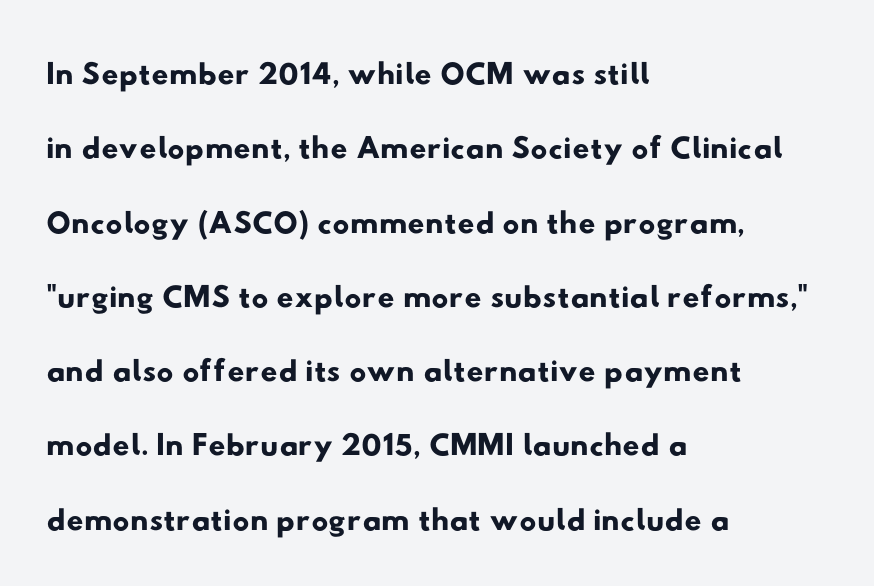
Grotesque or geometric, the face here clearly has no serifs. This rendering features lettering with no underline. Notice how descenders clear the ascenders below comfortably — that's standard leading. Character widths vary here, with narrow letters taking less room than wide ones. Which margin do the lines hug? The left one — the right edge is uneven.
